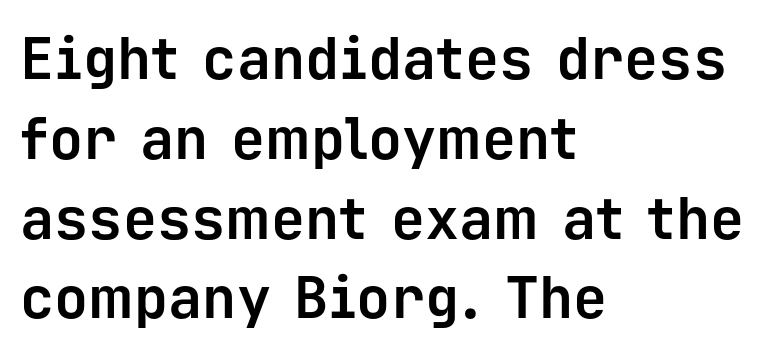
Q: Is the text bold? A: Yes.
Q: Is the text italic (slanted)? A: No, it is upright.
Q: Is the typeface a serif or a sans-serif typeface? A: Sans-serif.
Q: Is the text underlined? A: No.
Q: How is the paragraph aligned? A: Left-aligned.
Q: Is the spacing between letters normal or unusually wide? A: Normal.
Q: Is the spacing between lines tight, normal or loose? A: Normal.
Q: Width (condensed, normal, or wide)? A: Normal.
Q: Stroke contrast? A: Low.
Q: x-height? A: Medium.
Q: Monospaced? A: Yes.
